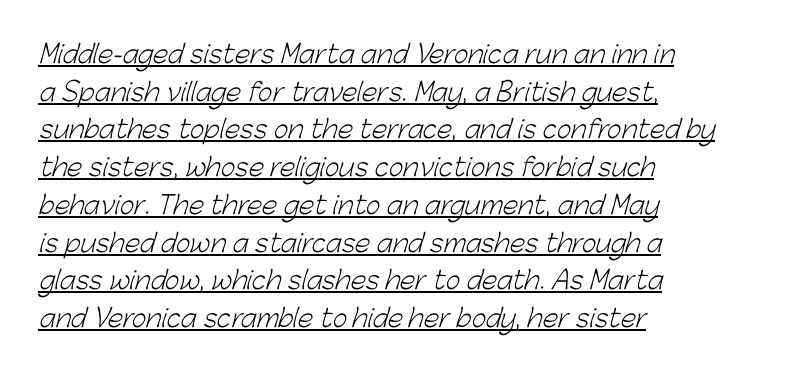
{"bold": "no", "underline": "yes", "align": "left", "line_spacing": "normal", "line_spacing_ratio": 1.51, "letter_spacing": "normal", "letter_spacing_em": 0.0, "glyph_px": 25}
